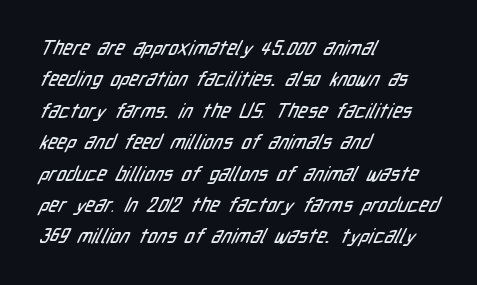
Q: Is the text underlined? A: No.
Q: How is the paragraph aligned? A: Left-aligned.
Q: Is the spacing between letters normal or unusually wide? A: Normal.
Q: Is the spacing between lines tight, normal or loose? A: Normal.
